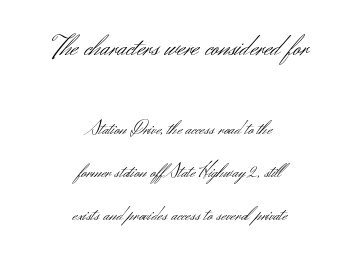
Q: Is the text bold? A: No.
Q: Is the text italic (slanted)? A: Yes.
Q: Is the typeface a serif or a sans-serif typeface? A: Sans-serif.
Q: Is the text underlined? A: No.
Q: How is the paragraph aligned? A: Centered.
Q: Is the spacing between letters normal or unusually wide? A: Normal.
Q: Is the spacing between lines tight, normal or loose? A: Loose.
Q: Which block of text is set in a larger size, the first (top) or the second (bottom)? A: The first (top) one.
Q: Width (condensed, normal, or wide)? A: Normal.
Q: Stroke contrast? A: Medium.
Q: x-height? A: Small.
Q: Monospaced? A: No.
